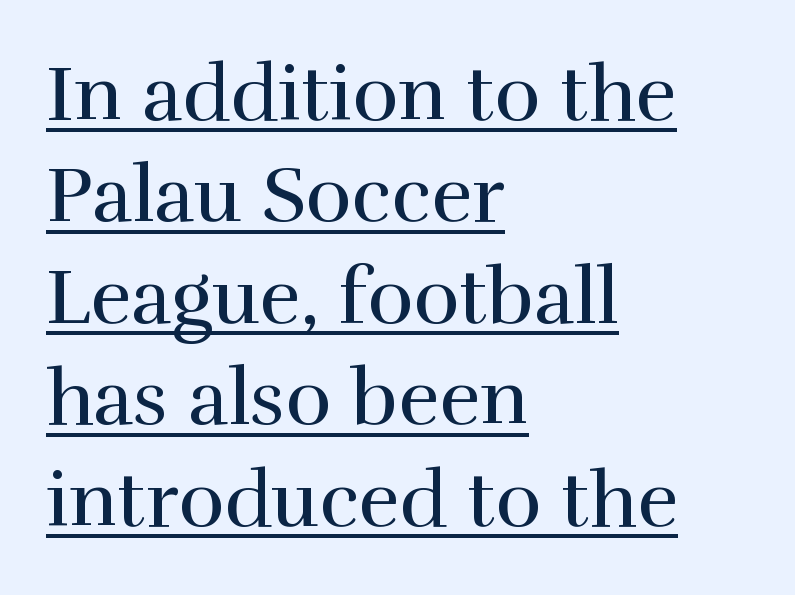
{"serif": "yes", "italic": "no", "bold": "no", "weight": "regular", "width": "normal", "x_height": "medium", "monospaced": "no", "underline": "yes", "align": "left", "line_spacing": "normal", "line_spacing_ratio": 1.3, "letter_spacing": "normal", "letter_spacing_em": 0.0, "glyph_px": 78}
